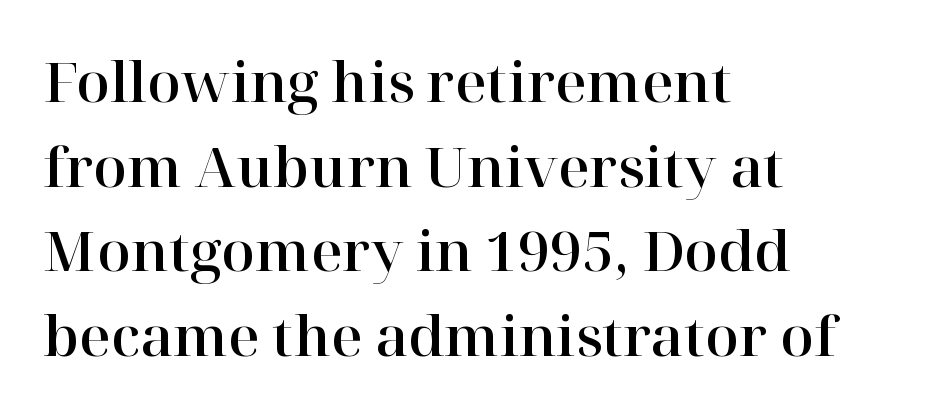
{"serif": "yes", "italic": "no", "width": "normal", "stroke_contrast": "high", "x_height": "medium", "monospaced": "no", "underline": "no", "align": "left", "line_spacing": "normal", "line_spacing_ratio": 1.54, "letter_spacing": "normal", "letter_spacing_em": 0.0, "glyph_px": 55}
